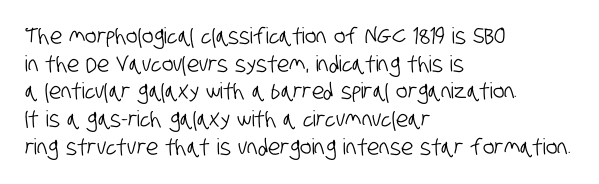
{"underline": "no", "align": "left", "line_spacing": "normal", "line_spacing_ratio": 1.26, "letter_spacing": "normal", "letter_spacing_em": 0.0, "glyph_px": 22}
